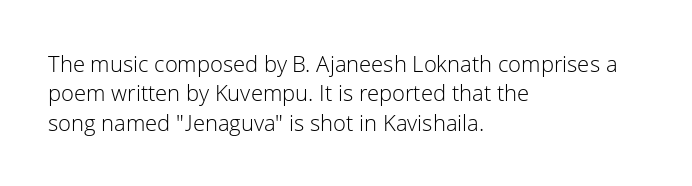
The image shows 22 px text type, upright; set left-aligned, normal line spacing (1.34x), normal letter spacing, not underlined.
